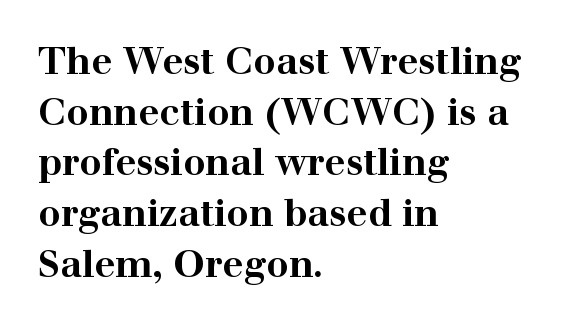
{"serif": "yes", "italic": "no", "bold": "yes", "weight": "bold", "width": "wide", "stroke_contrast": "high", "x_height": "medium", "monospaced": "no", "underline": "no", "align": "left", "line_spacing": "normal", "line_spacing_ratio": 1.37, "letter_spacing": "normal", "letter_spacing_em": 0.0, "glyph_px": 37}
